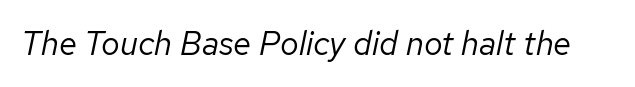
Q: Is the text bold? A: No.
Q: Is the text italic (slanted)? A: Yes, it leans right by about 12 degrees.
Q: Is the text underlined? A: No.
Q: Is the spacing between letters normal or unusually wide? A: Normal.
Q: Width (condensed, normal, or wide)? A: Normal.
Q: Stroke contrast? A: Low.
Q: x-height? A: Medium.
Q: Monospaced? A: No.
